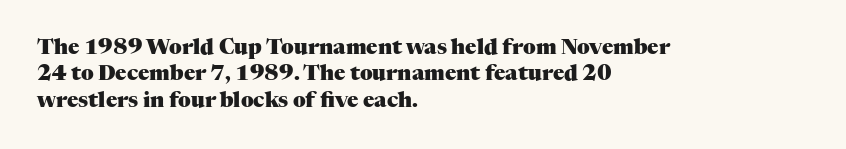
{"italic": "no", "bold": "yes", "underline": "no", "align": "left", "line_spacing": "normal", "line_spacing_ratio": 1.26, "letter_spacing": "normal", "letter_spacing_em": 0.0, "glyph_px": 21}
